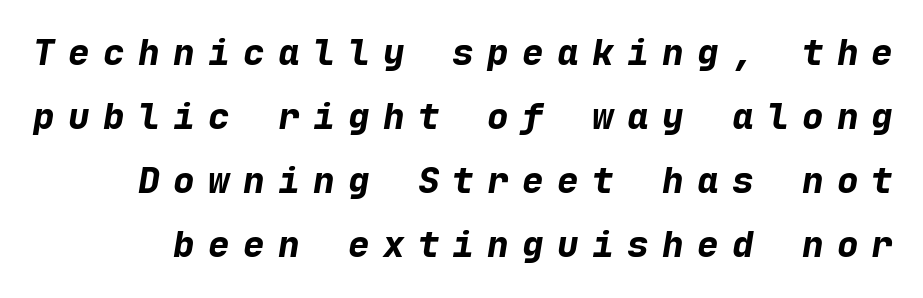
The image shows 36 px bold type, italic (leaning right), monospaced; set line spacing 1.78x, unusually wide letter spacing (+0.37 em), not underlined; low stroke contrast and a medium x-height.
